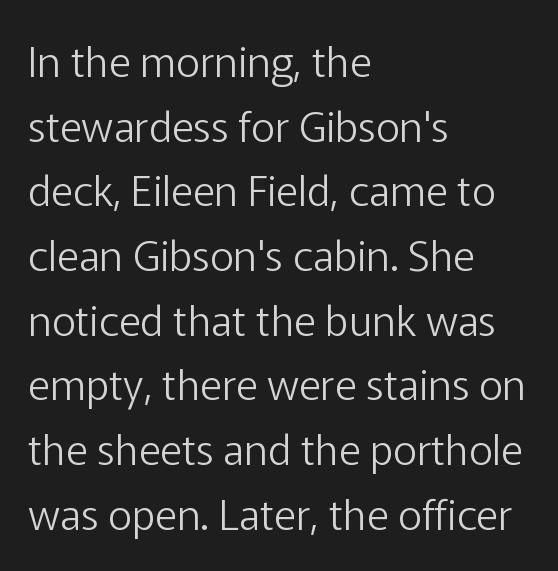
Each letter keeps its own natural width here, so spacing adapts to shape. This is not heavy type; no bold has been used. One-word summary of the alignment: left. The gaps between neighbouring characters are ordinary and unremarkable.
